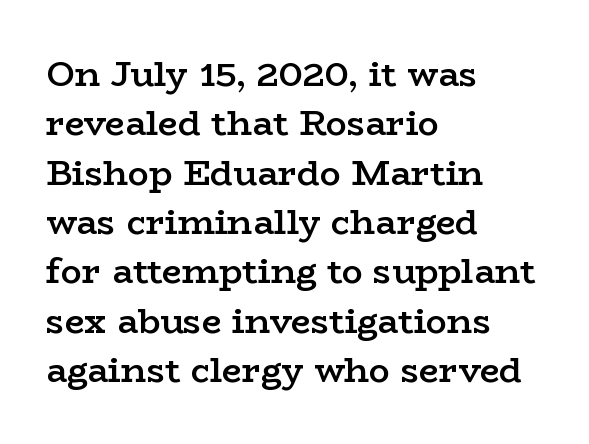
The image shows 35 px semibold, wide serif type, upright; set left-aligned, normal line spacing (1.41x), normal letter spacing, not underlined; low stroke contrast and a medium x-height.
